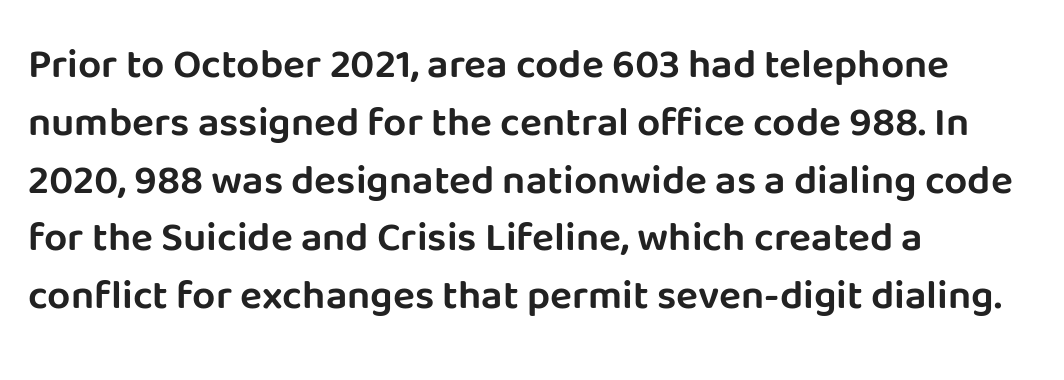
Underlining? Definitely not there. The leading is moderate, giving the passage an even texture. If you drew a line through each stem, it would be perfectly vertical. A student would call this left alignment; a typographer would say flush left, rag right. Think of a printed novel: that variable character pitch is what you see here.
